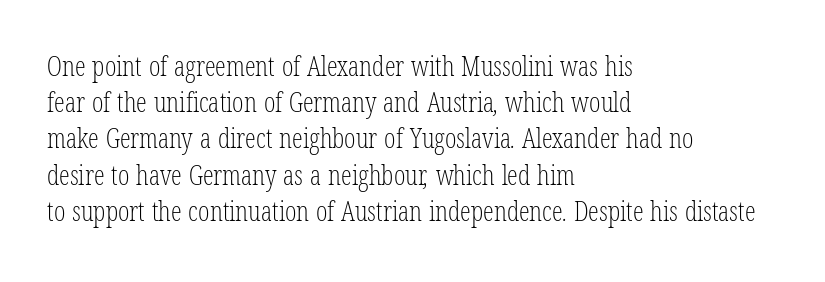
Leading: standard. Standard letterfit; no display-style spreading of the glyphs. The strokes are not fattened; the text isn't bold. All the whitespace from short lines collects on the right. Glance below the letters and you will spot only blank space.
